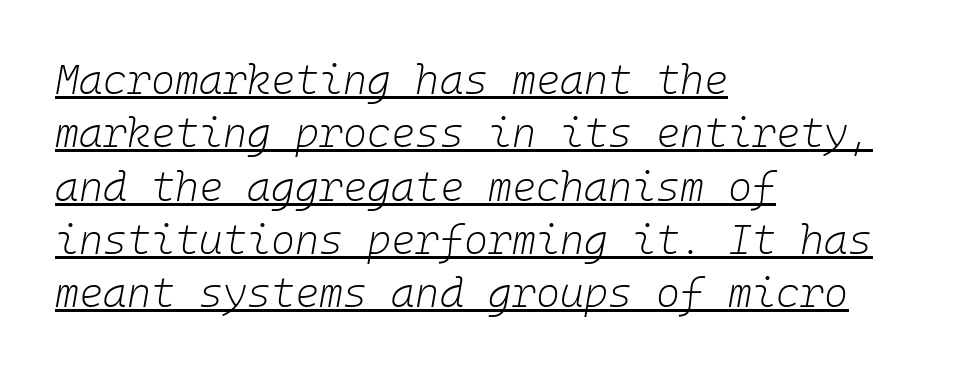
Every character here occupies the same horizontal width, giving the sample a typewriter-like rhythm. Does extra space separate the letters? No, they use regular spacing. Style check: oblique. Teacher's note: observe the even left margin — that is flush-left alignment.
